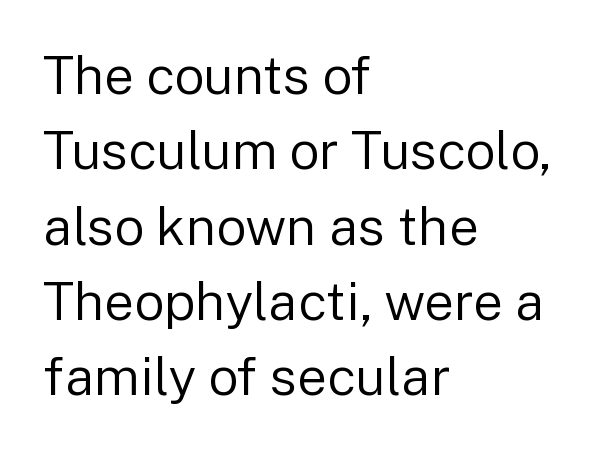
Q: Is the text bold? A: No.
Q: Is the text italic (slanted)? A: No, it is upright.
Q: Is the typeface a serif or a sans-serif typeface? A: Sans-serif.
Q: Is the text underlined? A: No.
Q: How is the paragraph aligned? A: Left-aligned.
Q: Is the spacing between letters normal or unusually wide? A: Normal.
Q: Is the spacing between lines tight, normal or loose? A: Normal.
Q: Width (condensed, normal, or wide)? A: Normal.
Q: Stroke contrast? A: Low.
Q: x-height? A: Medium.
Q: Monospaced? A: No.
